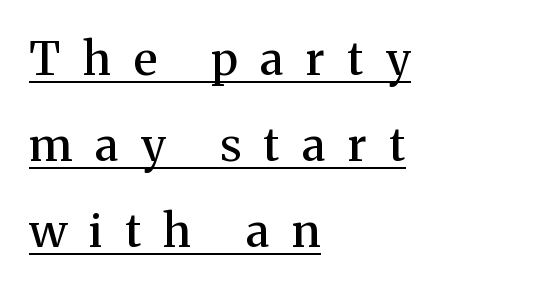
Characters remain perfectly vertical along every line. Every word sits above its own underline. Students, this is semibold: more ink than regular, less than bold. Small tapered or slab feet sit at the stroke ends, so this counts as serif.
